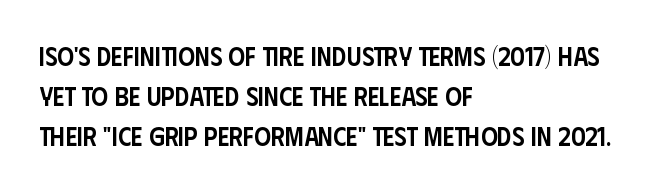
{"italic": "no", "bold": "semi", "underline": "no", "align": "left", "line_spacing": "normal", "line_spacing_ratio": 1.53, "letter_spacing": "normal", "letter_spacing_em": 0.0, "glyph_px": 26}
